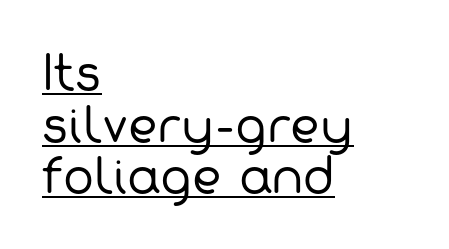
{"serif": "no", "bold": "no", "weight": "regular", "width": "normal", "stroke_contrast": "low", "x_height": "medium", "monospaced": "no", "underline": "yes", "align": "left", "line_spacing": "tight", "line_spacing_ratio": 1.12, "letter_spacing": "normal", "letter_spacing_em": 0.0, "glyph_px": 46}
